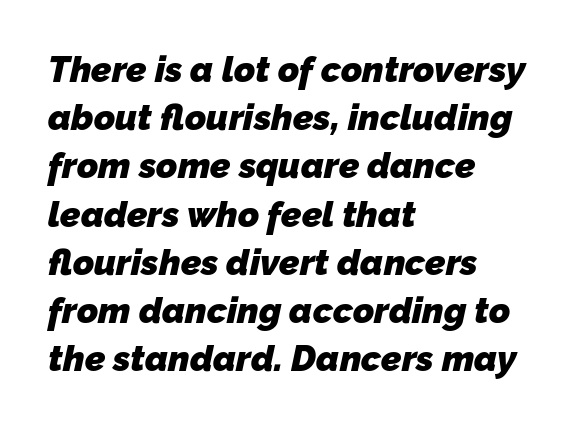
Q: Is the text bold? A: Yes.
Q: Is the typeface a serif or a sans-serif typeface? A: Sans-serif.
Q: Is the text underlined? A: No.
Q: How is the paragraph aligned? A: Left-aligned.
Q: Is the spacing between letters normal or unusually wide? A: Normal.
Q: Is the spacing between lines tight, normal or loose? A: Normal.
Q: Width (condensed, normal, or wide)? A: Normal.
Q: Stroke contrast? A: Low.
Q: x-height? A: Medium.
Q: Monospaced? A: No.
